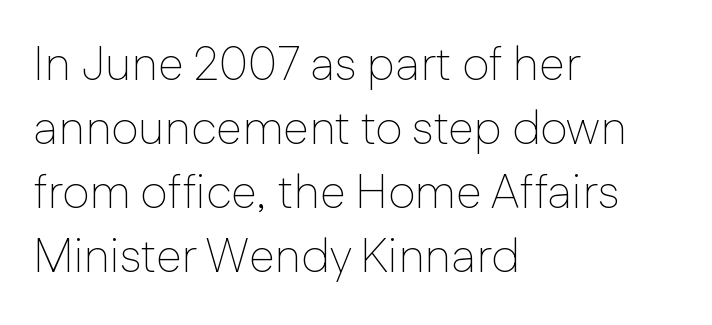
{"serif": "no", "italic": "no", "bold": "no", "weight": "thin", "width": "normal", "stroke_contrast": "low", "x_height": "medium", "monospaced": "no", "underline": "no", "align": "left", "line_spacing": "normal", "line_spacing_ratio": 1.36, "letter_spacing": "normal", "letter_spacing_em": 0.0, "glyph_px": 47}
